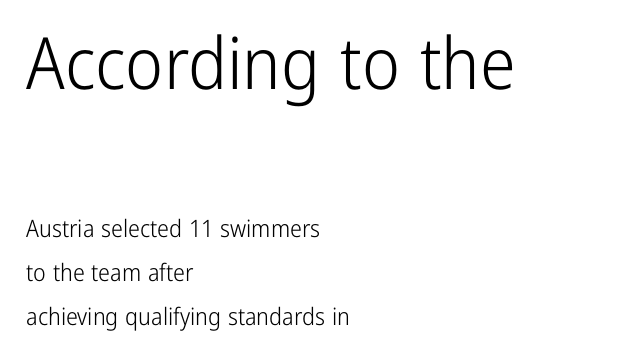
{"serif": "no", "italic": "no", "bold": "no", "weight": "light", "width": "condensed", "stroke_contrast": "low", "x_height": "medium", "monospaced": "no", "underline": "no", "align": "left", "line_spacing_ratio": 1.84, "letter_spacing": "normal", "letter_spacing_em": 0.0, "larger_block": "first", "size_ratio": 3.0, "glyph_px": 72}
